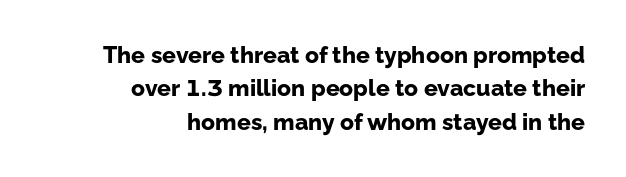
Does the leading feel generous? No, just average. Only glyphs here, with clear space below each row. Quick note: not italic, upright. Observe the ordinary spacing: letters are neighbours, not strangers.
